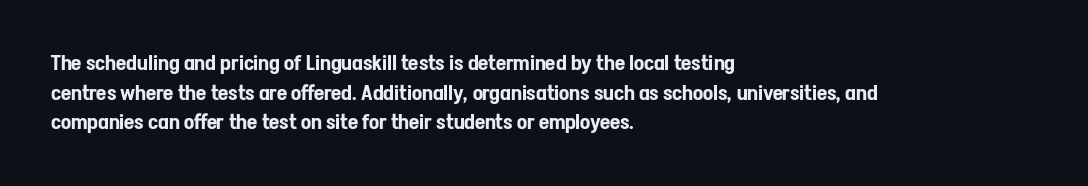
{"italic": "no", "underline": "no", "align": "left", "line_spacing": "normal", "line_spacing_ratio": 1.41, "letter_spacing": "normal", "letter_spacing_em": 0.0, "glyph_px": 21}
